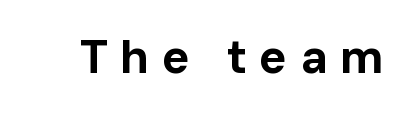
The image shows 47 px bold sans-serif type, upright; set unusually wide letter spacing (+0.26 em), not underlined; low stroke contrast and a medium x-height.
